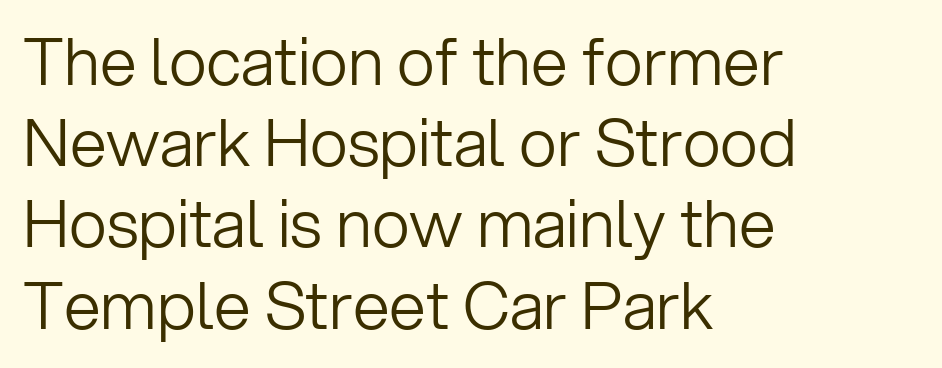
Q: Is the text bold? A: No.
Q: Is the text italic (slanted)? A: No, it is upright.
Q: Is the typeface a serif or a sans-serif typeface? A: Sans-serif.
Q: Is the text underlined? A: No.
Q: How is the paragraph aligned? A: Left-aligned.
Q: Is the spacing between letters normal or unusually wide? A: Normal.
Q: Width (condensed, normal, or wide)? A: Normal.
Q: Stroke contrast? A: Low.
Q: x-height? A: Medium.
Q: Monospaced? A: No.
